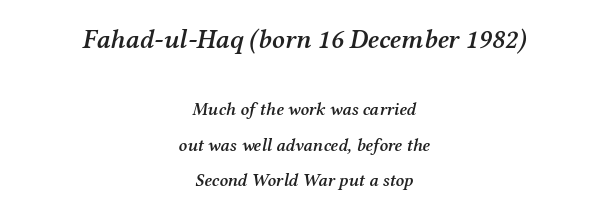
Q: Is the text bold? A: Semi-bold.
Q: Is the text italic (slanted)? A: Yes, it leans right by about 12 degrees.
Q: Is the text underlined? A: No.
Q: How is the paragraph aligned? A: Centered.
Q: Is the spacing between letters normal or unusually wide? A: Normal.
Q: Is the spacing between lines tight, normal or loose? A: Loose.
Q: Which block of text is set in a larger size, the first (top) or the second (bottom)? A: The first (top) one.
